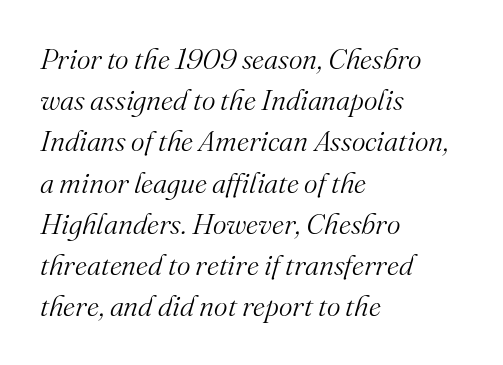
Q: Is the text bold? A: No.
Q: Is the text italic (slanted)? A: Yes, it leans right by about 16 degrees.
Q: Is the typeface a serif or a sans-serif typeface? A: Serif.
Q: Is the text underlined? A: No.
Q: How is the paragraph aligned? A: Left-aligned.
Q: Is the spacing between letters normal or unusually wide? A: Normal.
Q: Is the spacing between lines tight, normal or loose? A: Normal.
Q: Width (condensed, normal, or wide)? A: Normal.
Q: Stroke contrast? A: Medium.
Q: x-height? A: Small.
Q: Monospaced? A: No.
